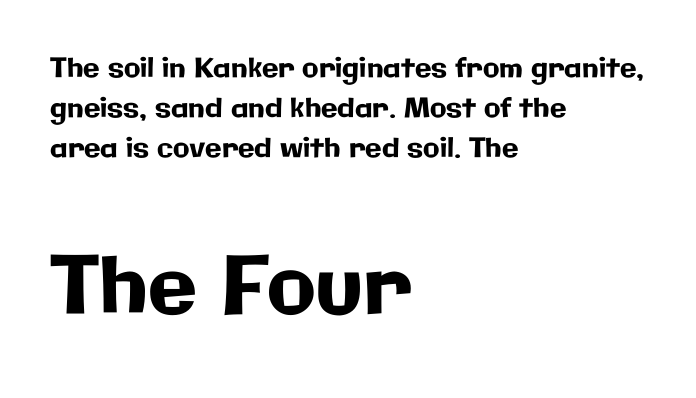
The image shows 80 px sans-serif type, upright; set left-aligned, normal line spacing (1.48x), normal letter spacing, not underlined; the second (bottom) block is 2.96x larger; low stroke contrast and a medium x-height.
